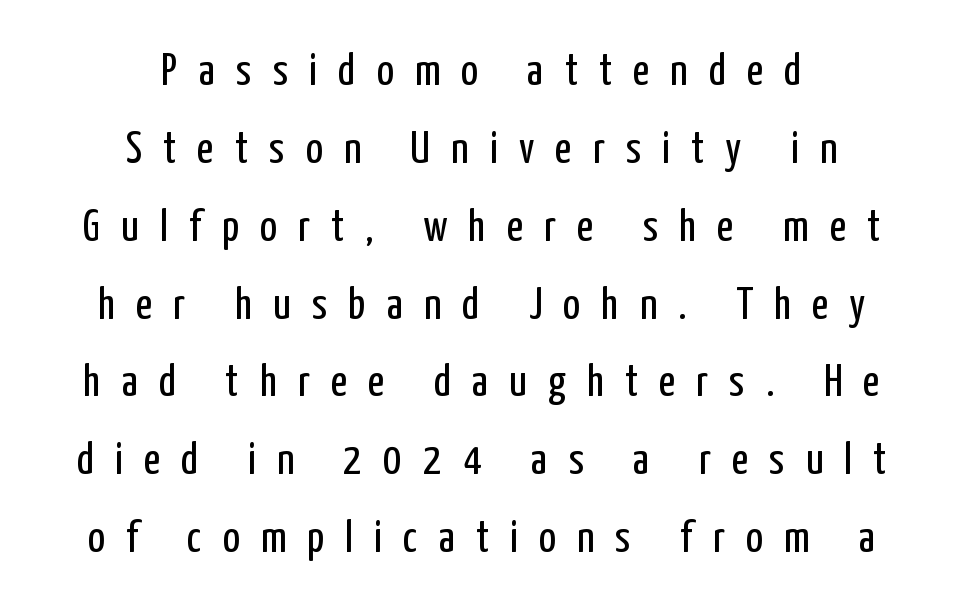
A light-to-regular cut is what we see here. Is this a fixed-width face? No — the glyphs have proportional, varying widths. This sample uses a sans-serif face. Short and long lines alike share a common midpoint.
